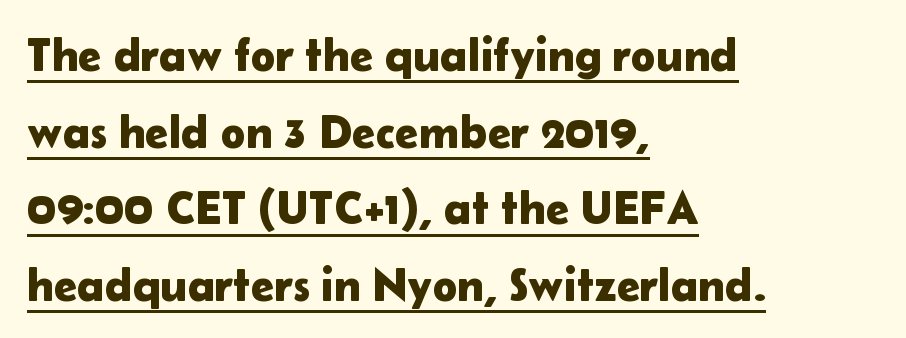
The face used here is proportionally spaced, like ordinary book or web type. Decoration check: the copy is underlined. Serifs: no, the terminals of the letterforms are clean. The font's upright variant was chosen for this text. Between one letter and the next there's only the usual sliver of space. Layout note: lines flush left.
